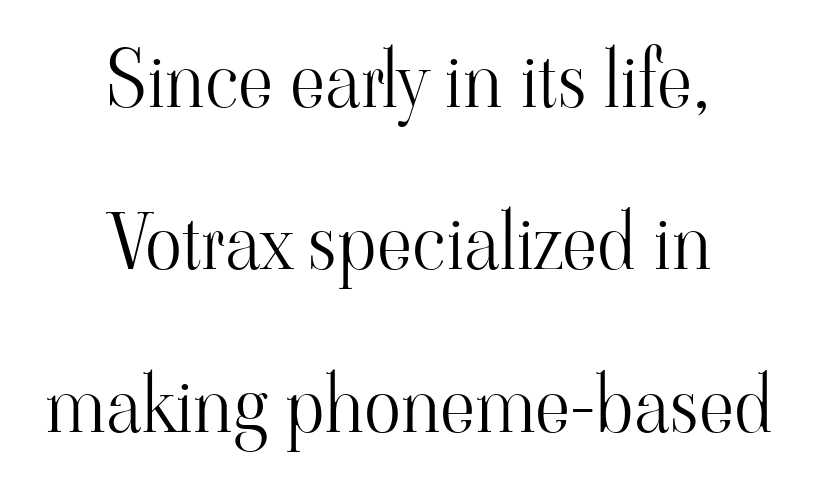
Spacing between characters is what you'd get straight out of the box. Is this a heavy cut? Hardly; it is regular or lighter. Stroke terminals: seriffed. Line spacing here is loose. These lines are rendered in a variable-pitch font. Caption: multi-line text, centered on the measure.
